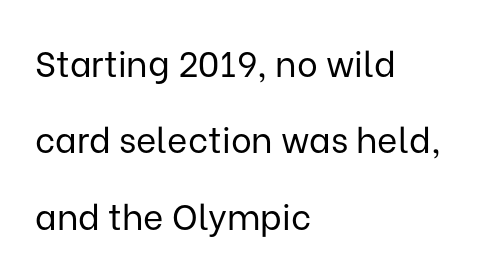
This sample is left-justified, so line endings fall wherever the words run out. Stroke thickness stays within the range of a standard reading face or lighter. Italic? Not at all — the glyphs are vertical. This rendering employs a face without finishing strokes, i.e., a sans-serif. These lines are rendered in a variable-pitch font.
